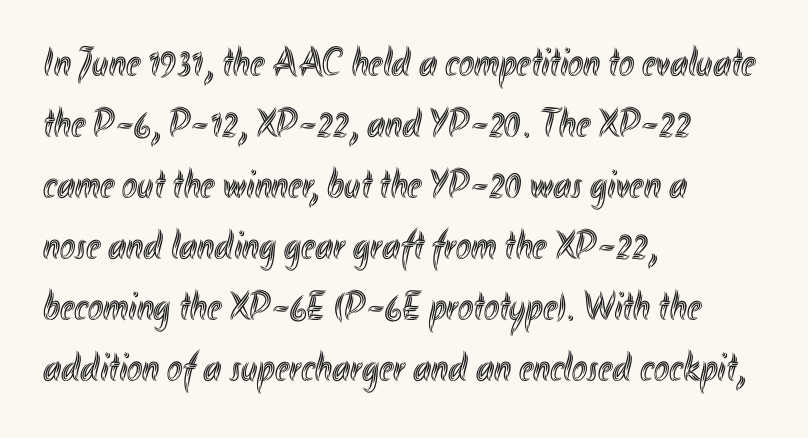
{"width": "condensed", "x_height": "small", "monospaced": "no", "underline": "no", "align": "left", "line_spacing": "normal", "line_spacing_ratio": 1.49, "letter_spacing": "normal", "letter_spacing_em": 0.0, "glyph_px": 41}
